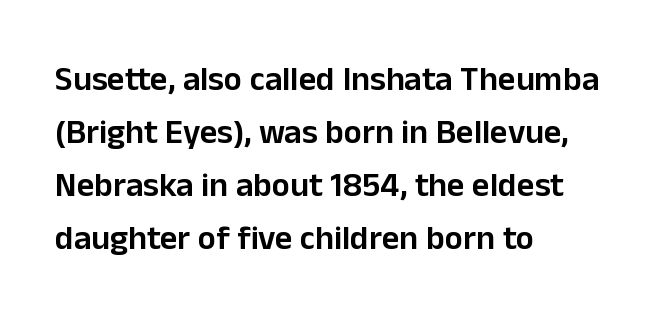
Q: Is the text bold? A: Semi-bold.
Q: Is the text italic (slanted)? A: No, it is upright.
Q: Is the typeface a serif or a sans-serif typeface? A: Sans-serif.
Q: Is the text underlined? A: No.
Q: How is the paragraph aligned? A: Left-aligned.
Q: Is the spacing between letters normal or unusually wide? A: Normal.
Q: Is the spacing between lines tight, normal or loose? A: Normal.
Q: Width (condensed, normal, or wide)? A: Normal.
Q: Stroke contrast? A: Low.
Q: x-height? A: Medium.
Q: Monospaced? A: No.
